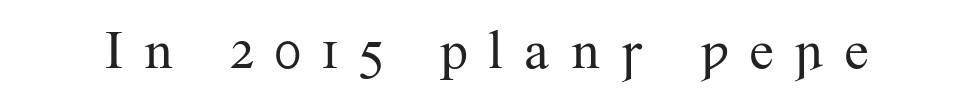
The typeface has the unassuming heft of standard copy or less. Each letter keeps its own natural width here, so spacing adapts to shape. The type sits square on the baseline with zero lean. Unlike a clean sans, this face finishes its strokes with serifs.
